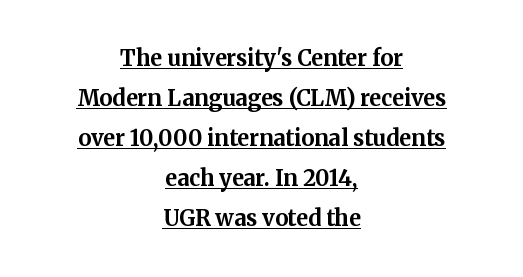
The rendering positions every line midway between the sides. Bold? Absolutely — the strokes are thick and heavy. Underlined type. The horizontal fit of the characters is conventional and even. This sample uses an upright cut, with every glyph sitting square on the baseline.
